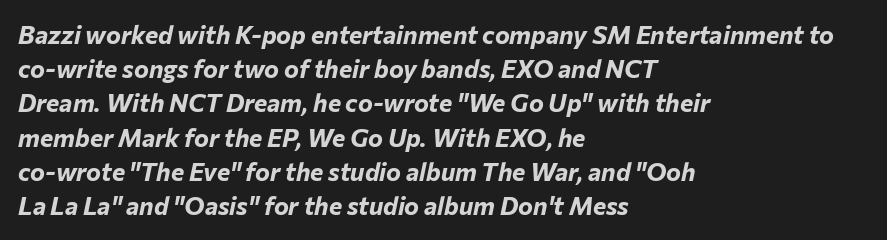
This is heavy type, rendered in bold. Has an underline been added? It has not. The letters sit at their default tracking, neither squeezed nor spread. The lines in this sample share a left origin and differ only in where they stop. Successive baselines arrive at the customary interval.
